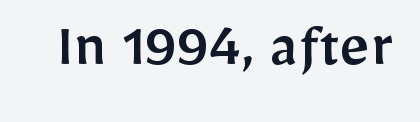
Q: Is the text italic (slanted)? A: No, it is upright.
Q: Is the typeface a serif or a sans-serif typeface? A: Sans-serif.
Q: Is the text underlined? A: No.
Q: Is the spacing between letters normal or unusually wide? A: Normal.
Q: Width (condensed, normal, or wide)? A: Normal.
Q: Stroke contrast? A: Low.
Q: x-height? A: Medium.
Q: Monospaced? A: No.
